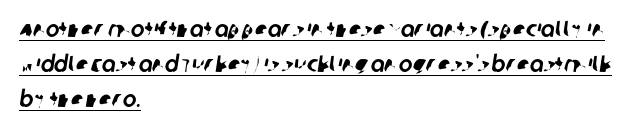
The image shows 23 px text type; set left-aligned, normal line spacing (1.52x), normal letter spacing, underlined.
